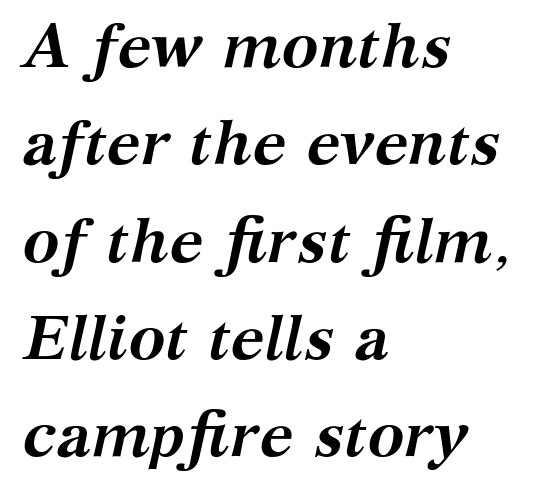
{"serif": "yes", "italic": "yes", "lean": "right", "slant_degrees": 12, "bold": "yes", "weight": "semibold", "width": "normal", "stroke_contrast": "medium", "x_height": "medium", "monospaced": "no", "underline": "no", "align": "left", "line_spacing": "normal", "line_spacing_ratio": 1.57, "letter_spacing": "normal", "letter_spacing_em": 0.0, "glyph_px": 62}
